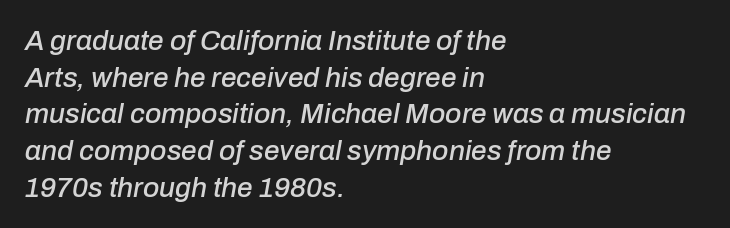
The image shows 28 px text type, italic (leaning right); set left-aligned, normal line spacing (1.31x), normal letter spacing, not underlined; low stroke contrast and a medium x-height.
